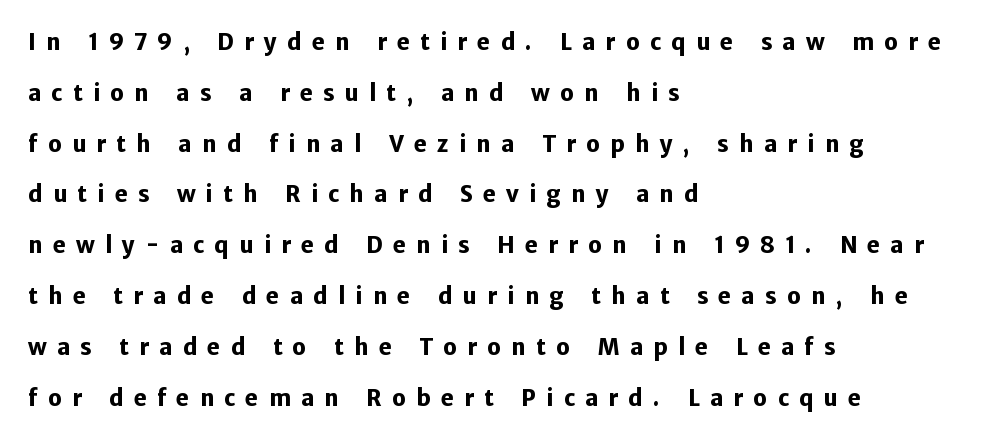
The image shows 22 px bold type, upright; set left-aligned, loose line spacing (2.31x), unusually wide letter spacing (+0.46 em), not underlined.
